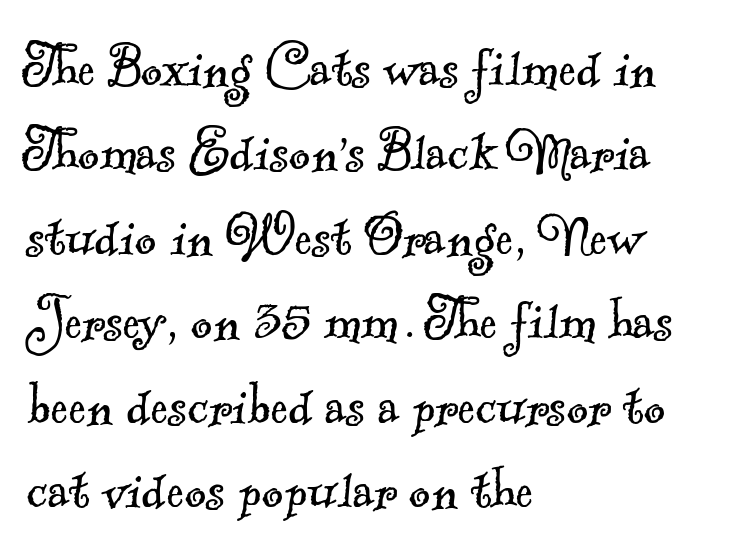
This rendering features lettering with no underline. The compositor pushed each line to the left boundary. The lines sit at an ordinary, default distance from one another. Serif or sans? Serif — the stroke terminals have little feet. The face used here is rendered with its standard letterfit. Each letter keeps its own natural width here, so spacing adapts to shape.
